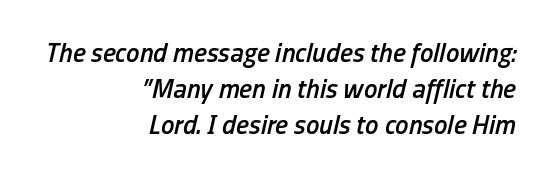
Q: Is the text bold? A: Semi-bold.
Q: Is the text italic (slanted)? A: Yes, it leans right by about 13 degrees.
Q: Is the text underlined? A: No.
Q: How is the paragraph aligned? A: Right-aligned.
Q: Is the spacing between letters normal or unusually wide? A: Normal.
Q: Is the spacing between lines tight, normal or loose? A: Normal.
